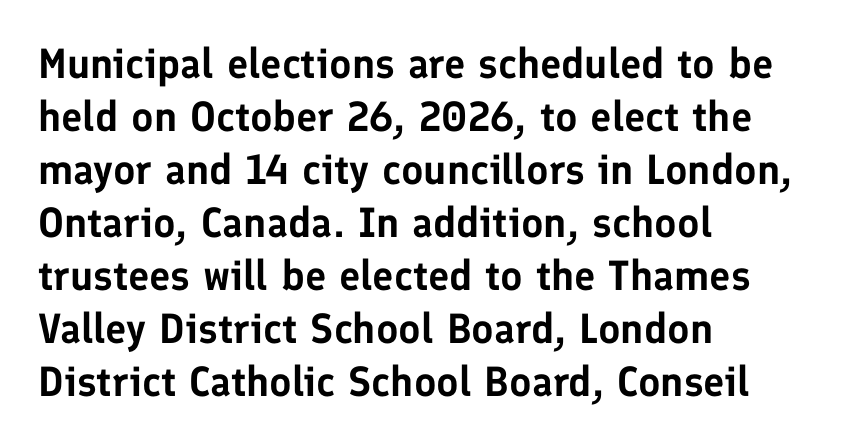
The image shows 42 px sans-serif type, upright; set left-aligned, normal line spacing (1.26x), normal letter spacing, not underlined; low stroke contrast and a medium x-height.
